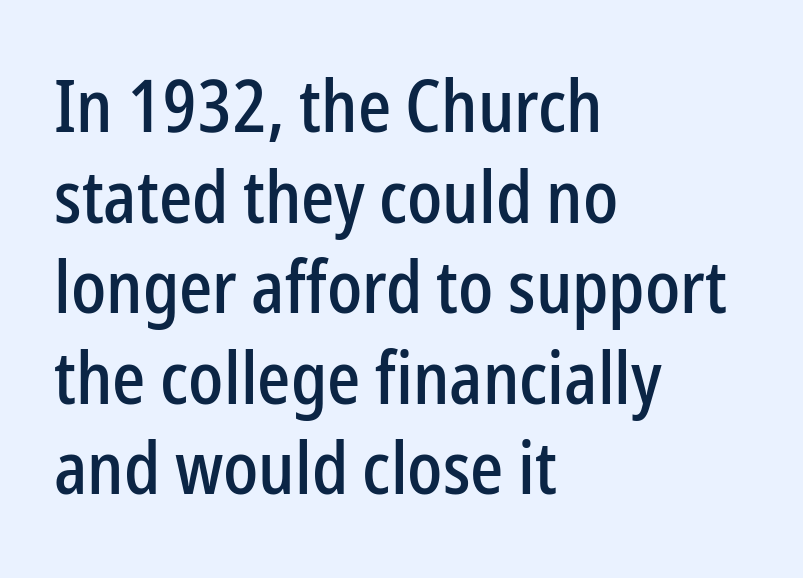
Q: Is the text italic (slanted)? A: No, it is upright.
Q: Is the typeface a serif or a sans-serif typeface? A: Sans-serif.
Q: Is the text underlined? A: No.
Q: How is the paragraph aligned? A: Left-aligned.
Q: Is the spacing between letters normal or unusually wide? A: Normal.
Q: Width (condensed, normal, or wide)? A: Condensed.
Q: Stroke contrast? A: Low.
Q: x-height? A: Medium.
Q: Monospaced? A: No.
